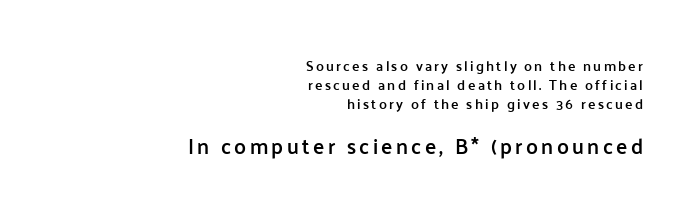
The image shows 21 px text type, upright; set right-aligned, normal line spacing (1.37x), not underlined; the second (bottom) block is 1.5x larger.
